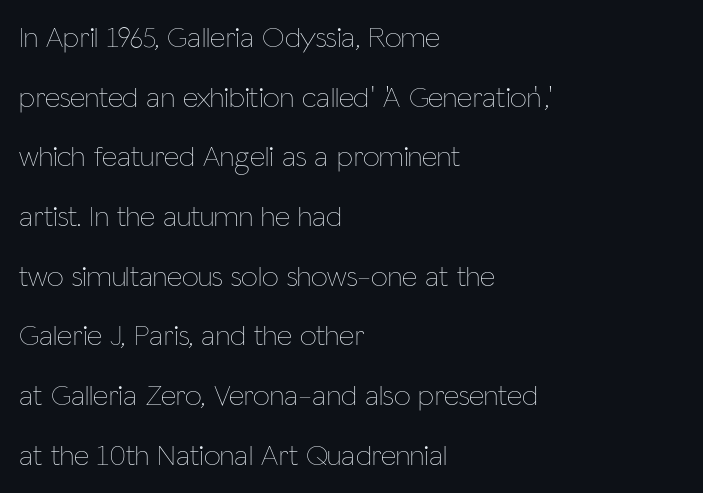
{"italic": "no", "bold": "no", "weight": "thin", "width": "condensed", "stroke_contrast": "low", "x_height": "medium", "monospaced": "no", "underline": "no", "align": "left", "line_spacing": "loose", "line_spacing_ratio": 1.99, "letter_spacing": "normal", "letter_spacing_em": 0.0, "glyph_px": 30}
